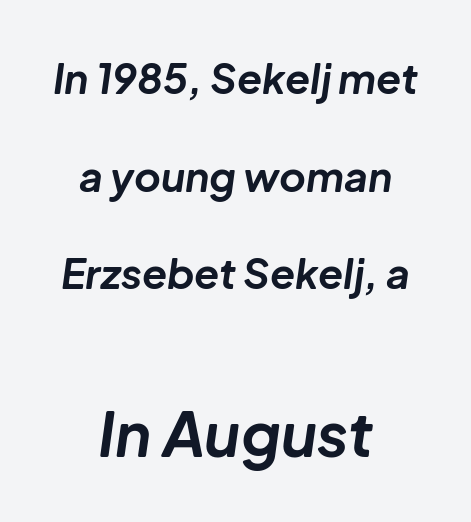
Think of a printed novel: that variable character pitch is what you see here. The glyphs are unaccompanied by any horizontal stroke below them. Loosely led — the rows are spread out. Visually the block forms a symmetrical silhouette, jagged on both flanks. Plenty of ink on the page — the face is bold.
